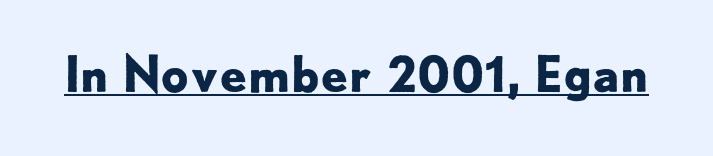
Q: Is the text bold? A: Yes.
Q: Is the text italic (slanted)? A: No, it is upright.
Q: Is the typeface a serif or a sans-serif typeface? A: Sans-serif.
Q: Is the text underlined? A: Yes.
Q: Is the spacing between letters normal or unusually wide? A: Normal.
Q: Width (condensed, normal, or wide)? A: Normal.
Q: Stroke contrast? A: Low.
Q: x-height? A: Small.
Q: Monospaced? A: No.
